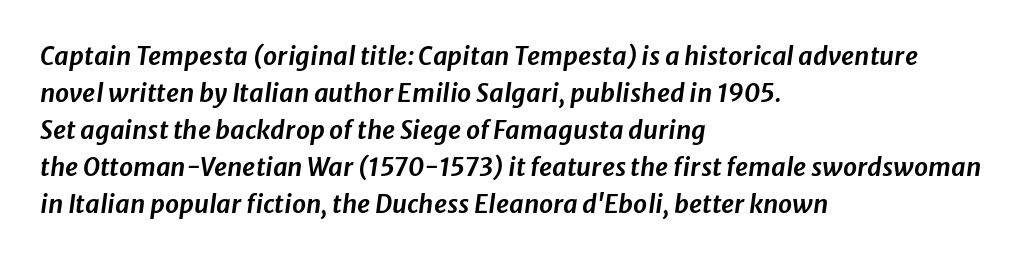
The rendering keeps characters at their native spacing. A classic flush-left, rag-right setting is used for this passage. Letters rest on an invisible, unmarked baseline. The rendering uses a moderate line-height, typical for paragraphs. The whole block is typeset with a tilt.
